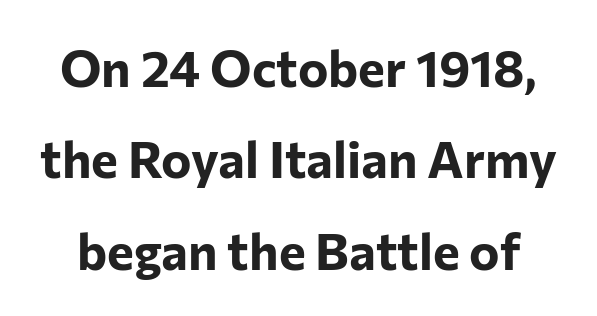
{"serif": "no", "italic": "no", "bold": "yes", "weight": "bold", "width": "normal", "stroke_contrast": "low", "x_height": "medium", "monospaced": "no", "underline": "no", "line_spacing_ratio": 1.79, "letter_spacing": "normal", "letter_spacing_em": 0.0, "glyph_px": 51}
